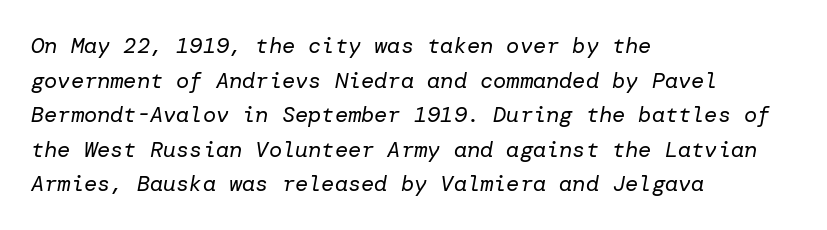
{"italic": "yes", "lean": "right", "slant_degrees": 10, "bold": "no", "underline": "no", "align": "left", "line_spacing": "normal", "line_spacing_ratio": 1.57, "letter_spacing": "normal", "letter_spacing_em": 0.0, "glyph_px": 22}
